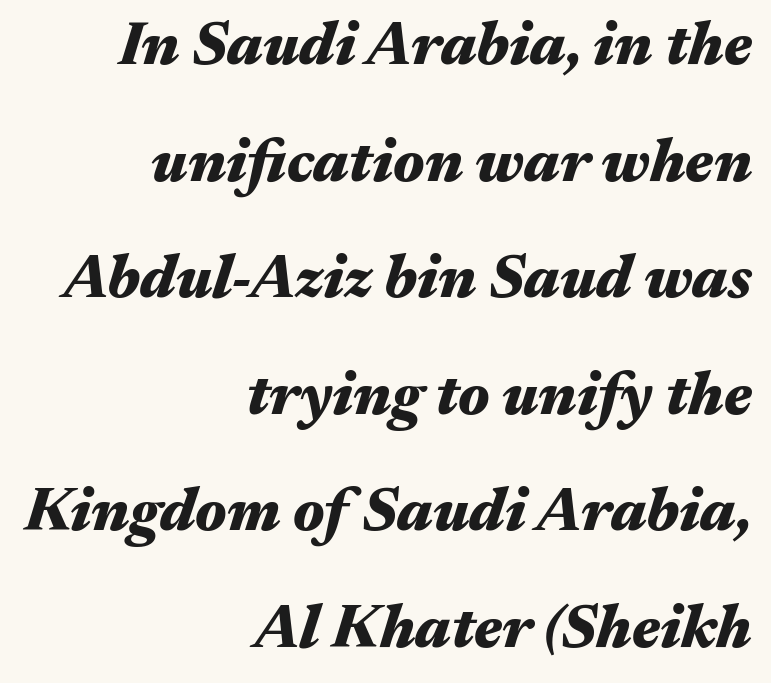
{"italic": "yes", "lean": "right", "slant_degrees": 17, "bold": "yes", "weight": "heavy", "width": "wide", "stroke_contrast": "medium", "x_height": "medium", "monospaced": "no", "underline": "no", "align": "right", "line_spacing": "loose", "line_spacing_ratio": 1.91, "letter_spacing": "normal", "letter_spacing_em": 0.0, "glyph_px": 61}
